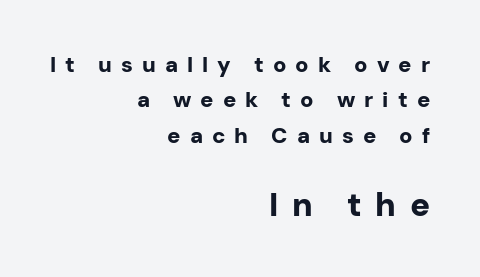
The image shows 33 px bold sans-serif type, upright; set right-aligned, normal line spacing (1.61x), unusually wide letter spacing (+0.41 em), not underlined; the second (bottom) block is 1.5x larger; low stroke contrast and a medium x-height.
